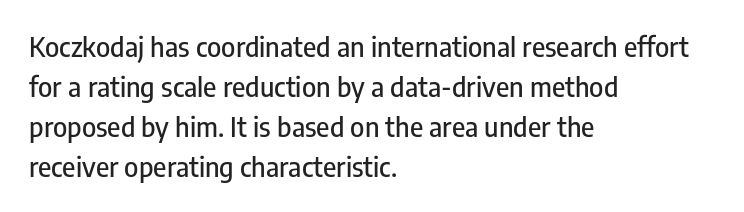
The image shows 27 px text type, upright; set left-aligned, normal line spacing (1.48x), normal letter spacing, not underlined.
